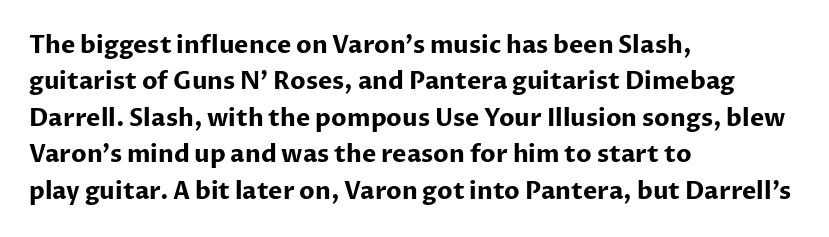
{"italic": "no", "bold": "yes", "underline": "no", "align": "left", "line_spacing": "normal", "line_spacing_ratio": 1.52, "letter_spacing": "normal", "letter_spacing_em": 0.0, "glyph_px": 24}
